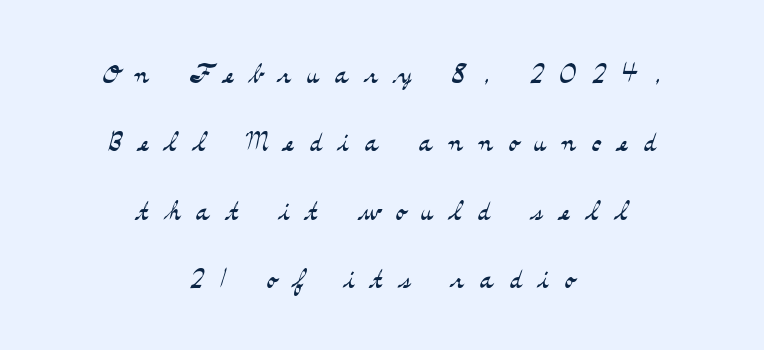
Q: Is the text bold? A: No.
Q: Is the text italic (slanted)? A: Yes.
Q: Is the typeface a serif or a sans-serif typeface? A: Serif.
Q: Is the text underlined? A: No.
Q: How is the paragraph aligned? A: Centered.
Q: Is the spacing between letters normal or unusually wide? A: Unusually wide.
Q: Is the spacing between lines tight, normal or loose? A: Loose.
Q: Width (condensed, normal, or wide)? A: Wide.
Q: Stroke contrast? A: Medium.
Q: x-height? A: Small.
Q: Monospaced? A: No.
